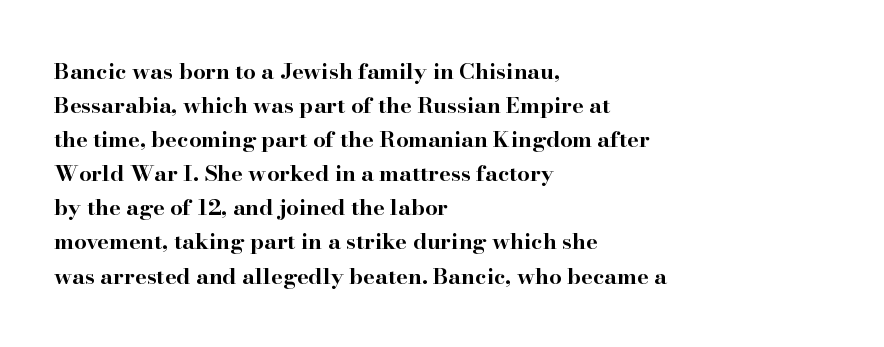
Underline: absent. Default kerning and tracking; the words read as compact shapes. Successive baselines arrive at the customary interval. You can tell it's not italic because the verticals are truly vertical. One-word summary of the alignment: left. These lines carry a lot of weight — the face is fully bold.
